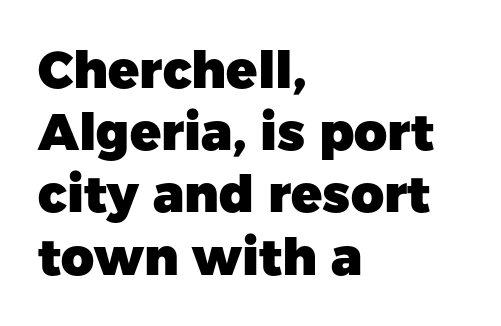
{"serif": "no", "italic": "no", "bold": "yes", "weight": "heavy", "width": "normal", "stroke_contrast": "low", "x_height": "medium", "monospaced": "no", "underline": "no", "align": "left", "line_spacing_ratio": 1.22, "letter_spacing": "normal", "letter_spacing_em": 0.0, "glyph_px": 51}
